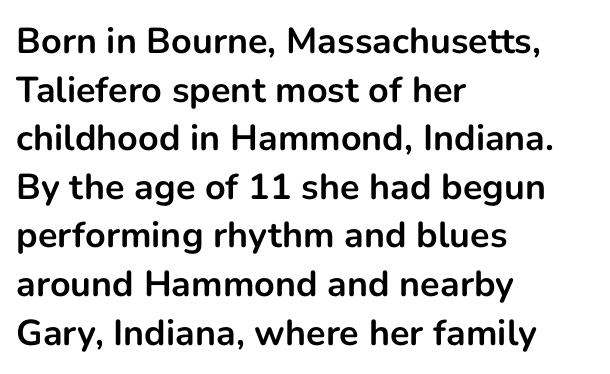
{"serif": "no", "italic": "no", "bold": "yes", "weight": "bold", "width": "normal", "stroke_contrast": "low", "x_height": "medium", "monospaced": "no", "underline": "no", "align": "left", "line_spacing": "normal", "line_spacing_ratio": 1.35, "letter_spacing": "normal", "letter_spacing_em": 0.0, "glyph_px": 36}
